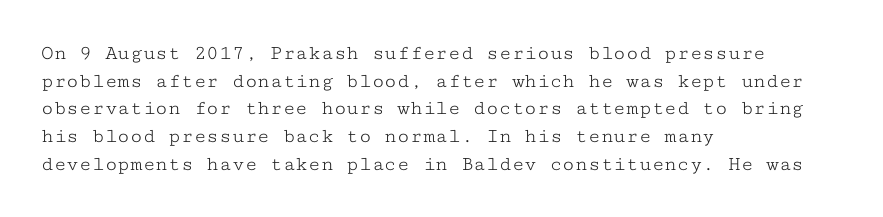
Every stem runs plumb, perpendicular to the baseline. Leftover space on each line is placed entirely after the last word. Check the space under the baseline: it is left empty. This reads as an unemphasized weight, regular at the heaviest. Caption: standard tracking, unaltered.
